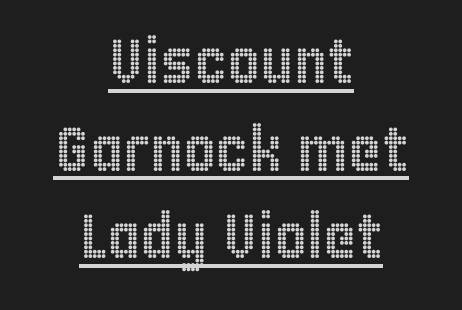
Q: Is the text italic (slanted)? A: No, it is upright.
Q: Is the text underlined? A: Yes.
Q: How is the paragraph aligned? A: Centered.
Q: Is the spacing between letters normal or unusually wide? A: Normal.
Q: Is the spacing between lines tight, normal or loose? A: Normal.
Q: Width (condensed, normal, or wide)? A: Condensed.
Q: x-height? A: Large.
Q: Monospaced? A: No.
